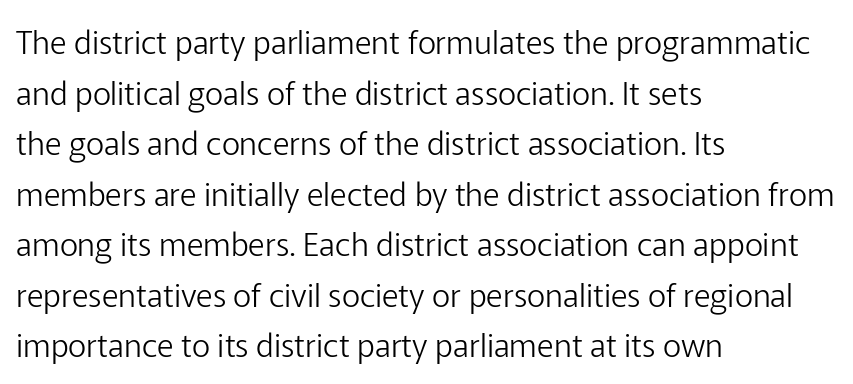
Q: Is the text bold? A: No.
Q: Is the text italic (slanted)? A: No, it is upright.
Q: Is the typeface a serif or a sans-serif typeface? A: Sans-serif.
Q: Is the text underlined? A: No.
Q: How is the paragraph aligned? A: Left-aligned.
Q: Is the spacing between letters normal or unusually wide? A: Normal.
Q: Is the spacing between lines tight, normal or loose? A: Normal.
Q: Width (condensed, normal, or wide)? A: Normal.
Q: Stroke contrast? A: Low.
Q: x-height? A: Medium.
Q: Monospaced? A: No.
